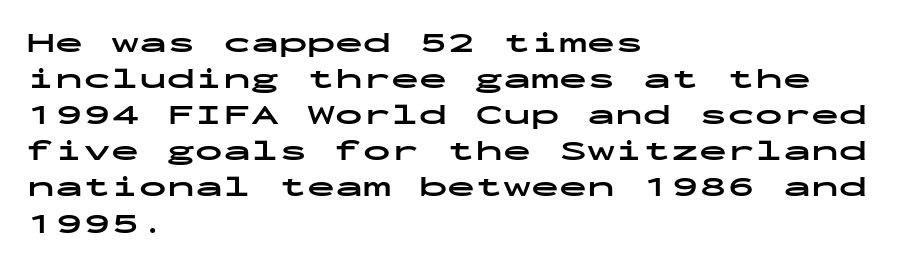
The image shows 28 px bold, wide sans-serif type, upright, monospaced; set left-aligned, normal line spacing (1.29x), normal letter spacing, not underlined; low stroke contrast and a medium x-height.
